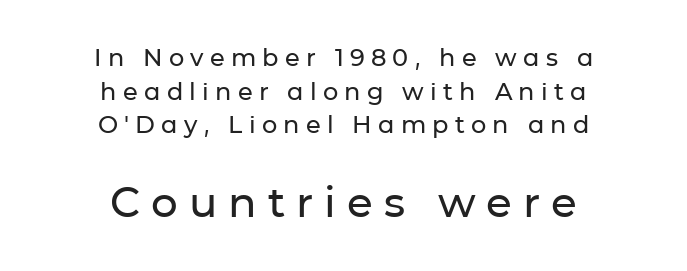
Q: Is the text italic (slanted)? A: No, it is upright.
Q: Is the typeface a serif or a sans-serif typeface? A: Sans-serif.
Q: Is the text underlined? A: No.
Q: How is the paragraph aligned? A: Centered.
Q: Is the spacing between letters normal or unusually wide? A: Unusually wide.
Q: Is the spacing between lines tight, normal or loose? A: Normal.
Q: Which block of text is set in a larger size, the first (top) or the second (bottom)? A: The second (bottom) one.
Q: Width (condensed, normal, or wide)? A: Normal.
Q: Stroke contrast? A: Low.
Q: x-height? A: Medium.
Q: Monospaced? A: No.
